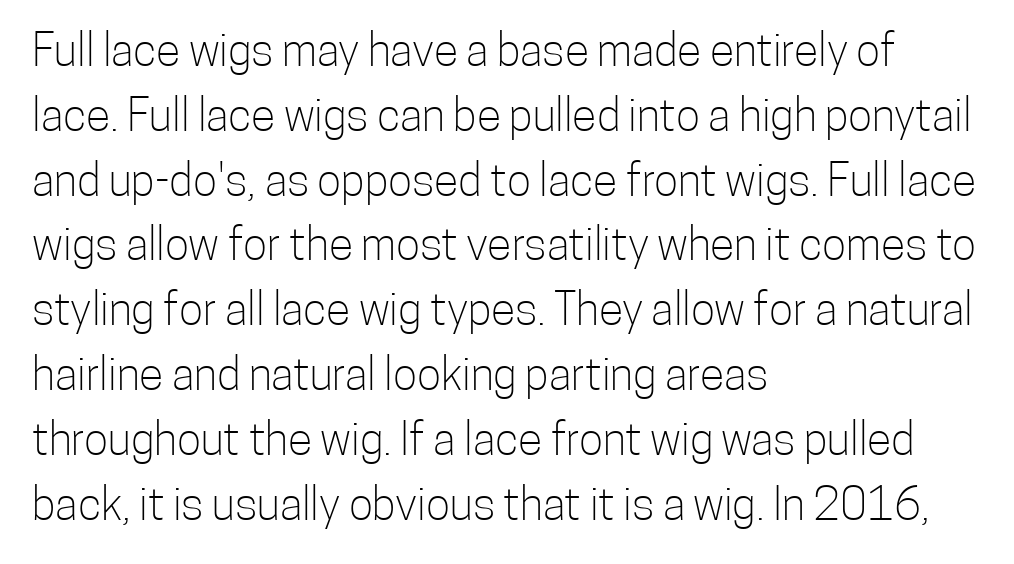
Q: Is the text bold? A: No.
Q: Is the text italic (slanted)? A: No, it is upright.
Q: Is the typeface a serif or a sans-serif typeface? A: Sans-serif.
Q: Is the text underlined? A: No.
Q: How is the paragraph aligned? A: Left-aligned.
Q: Is the spacing between letters normal or unusually wide? A: Normal.
Q: Is the spacing between lines tight, normal or loose? A: Normal.
Q: Width (condensed, normal, or wide)? A: Condensed.
Q: Stroke contrast? A: Low.
Q: x-height? A: Medium.
Q: Monospaced? A: No.
